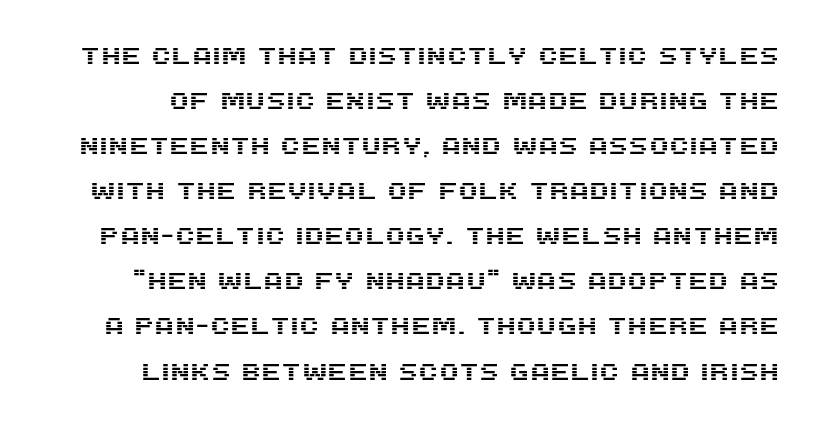
{"italic": "no", "underline": "no", "line_spacing": "loose", "line_spacing_ratio": 1.96, "letter_spacing": "normal", "letter_spacing_em": 0.0, "glyph_px": 23}
